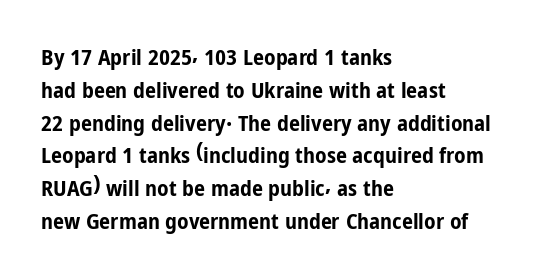
{"italic": "no", "bold": "yes", "underline": "no", "align": "left", "line_spacing": "normal", "line_spacing_ratio": 1.49, "letter_spacing": "normal", "letter_spacing_em": 0.0, "glyph_px": 22}
